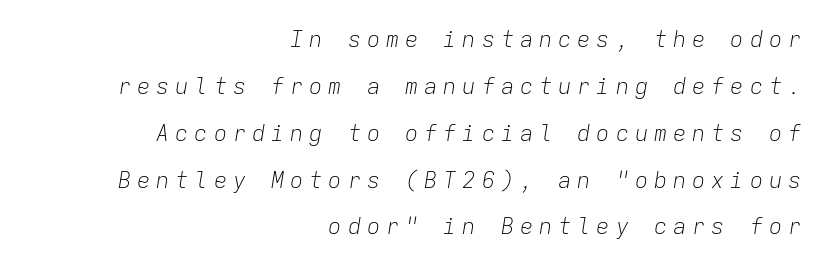
Q: Is the text bold? A: No.
Q: Is the text italic (slanted)? A: Yes, it leans right by about 9 degrees.
Q: Is the text underlined? A: No.
Q: How is the paragraph aligned? A: Right-aligned.
Q: Is the spacing between letters normal or unusually wide? A: Unusually wide.
Q: Is the spacing between lines tight, normal or loose? A: Loose.
